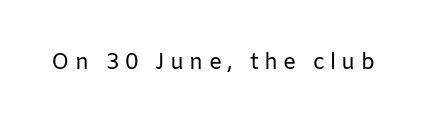
Q: Is the text bold? A: No.
Q: Is the text italic (slanted)? A: No, it is upright.
Q: Is the text underlined? A: No.
Q: Is the spacing between letters normal or unusually wide? A: Unusually wide.
